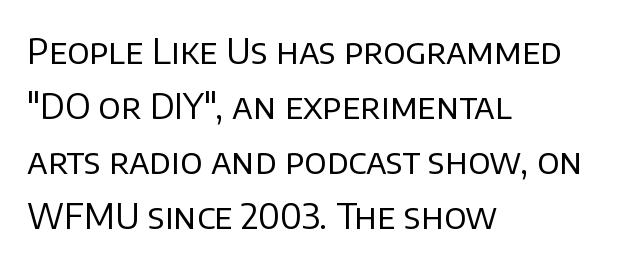
Q: Is the text bold? A: No.
Q: Is the text italic (slanted)? A: No, it is upright.
Q: Is the typeface a serif or a sans-serif typeface? A: Sans-serif.
Q: Is the text underlined? A: No.
Q: How is the paragraph aligned? A: Left-aligned.
Q: Is the spacing between letters normal or unusually wide? A: Normal.
Q: Is the spacing between lines tight, normal or loose? A: Normal.
Q: Width (condensed, normal, or wide)? A: Normal.
Q: Stroke contrast? A: Low.
Q: x-height? A: Large.
Q: Monospaced? A: No.
